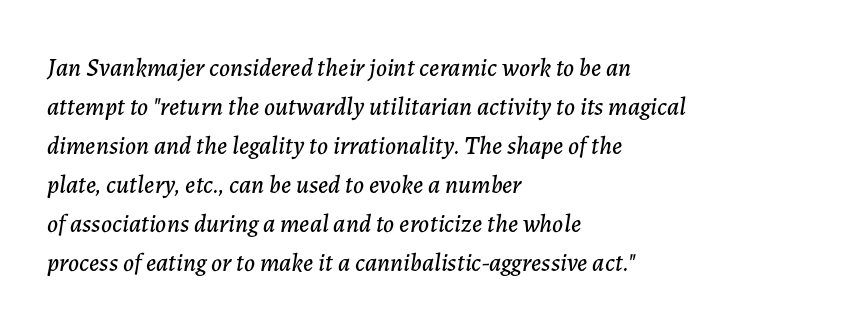
{"italic": "yes", "lean": "right", "slant_degrees": 7, "underline": "no", "align": "left", "line_spacing": "normal", "line_spacing_ratio": 1.56, "letter_spacing": "normal", "letter_spacing_em": 0.0, "glyph_px": 25}
